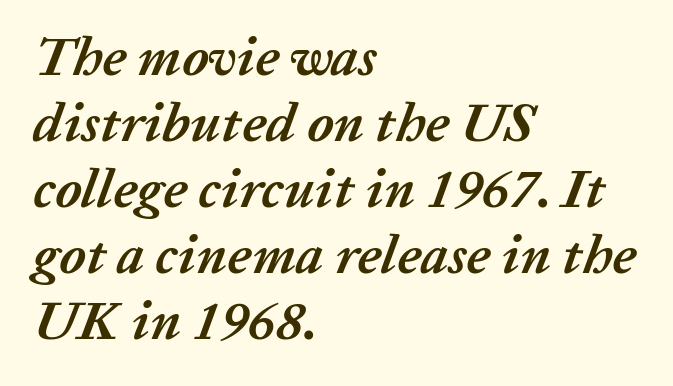
{"italic": "yes", "lean": "right", "slant_degrees": 20, "bold": "yes", "weight": "semibold", "width": "normal", "stroke_contrast": "low", "x_height": "medium", "monospaced": "no", "underline": "no", "align": "left", "line_spacing_ratio": 1.2, "letter_spacing": "normal", "letter_spacing_em": 0.0, "glyph_px": 55}
